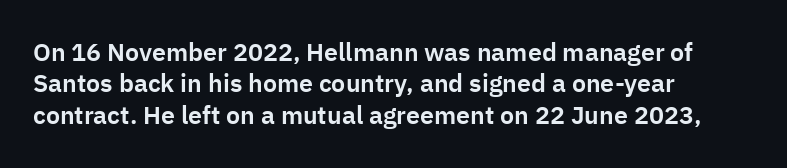
The space directly below the letters is spotless. Whoever set this chose a conventional vertical rhythm. The typesetter chose a ragged-right arrangement here. Posture: straight, roman, zero tilt. Standard letterfit; no display-style spreading of the glyphs.
